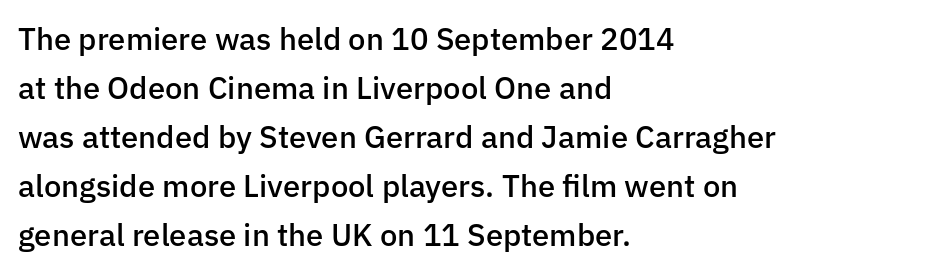
The image shows 31 px semibold sans-serif type, upright; set left-aligned, normal line spacing (1.58x), normal letter spacing, not underlined; low stroke contrast and a medium x-height.
